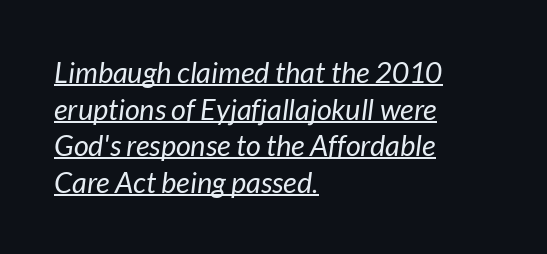
{"italic": "yes", "lean": "right", "slant_degrees": 7, "bold": "no", "weight": "regular", "width": "normal", "stroke_contrast": "low", "x_height": "medium", "monospaced": "no", "underline": "yes", "align": "left", "line_spacing": "normal", "line_spacing_ratio": 1.26, "letter_spacing": "normal", "letter_spacing_em": 0.0, "glyph_px": 29}
